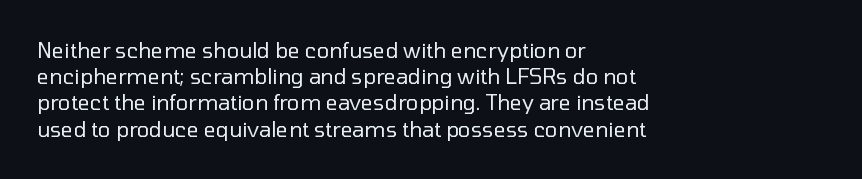
{"italic": "no", "bold": "no", "underline": "no", "align": "left", "line_spacing": "normal", "line_spacing_ratio": 1.25, "letter_spacing": "normal", "letter_spacing_em": 0.0, "glyph_px": 21}
